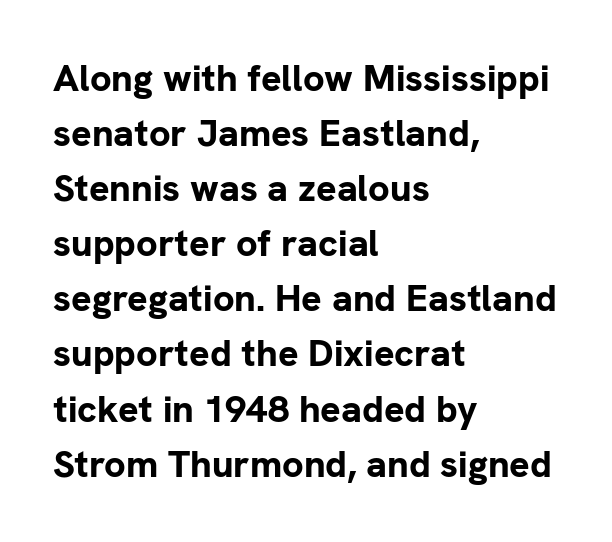
{"serif": "no", "italic": "no", "bold": "yes", "weight": "bold", "width": "normal", "stroke_contrast": "low", "x_height": "medium", "monospaced": "no", "underline": "no", "align": "left", "line_spacing": "normal", "line_spacing_ratio": 1.45, "letter_spacing": "normal", "letter_spacing_em": 0.0, "glyph_px": 38}
